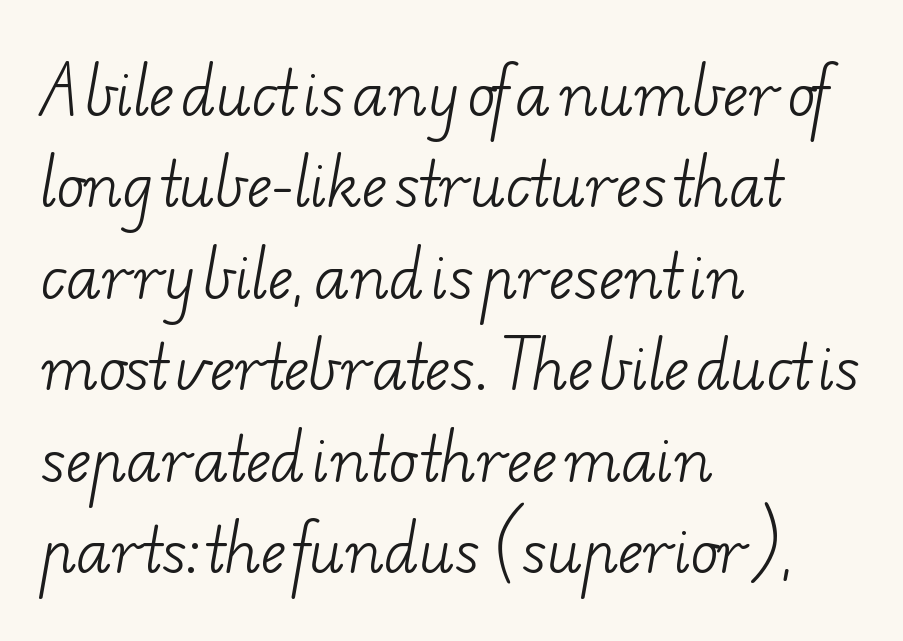
Q: Is the text bold? A: No.
Q: Is the typeface a serif or a sans-serif typeface? A: Serif.
Q: Is the text underlined? A: No.
Q: How is the paragraph aligned? A: Left-aligned.
Q: Is the spacing between letters normal or unusually wide? A: Normal.
Q: Is the spacing between lines tight, normal or loose? A: Normal.
Q: Width (condensed, normal, or wide)? A: Wide.
Q: Stroke contrast? A: Low.
Q: x-height? A: Small.
Q: Monospaced? A: No.
